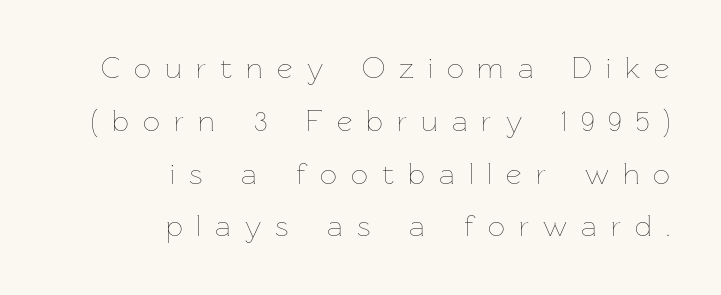
How are the letters spaced? Widely, with obvious added tracking. Unbolded letterforms with no extra heft. Honestly, there is no underline to notice here at all. The face used here is proportionally spaced, like ordinary book or web type. Notice how the stems are strictly vertical — no italics here.
